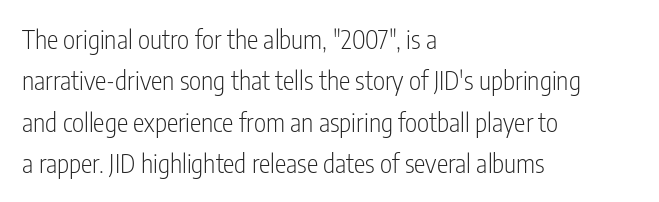
The image shows 26 px text type, upright; set left-aligned, normal line spacing (1.59x), normal letter spacing, not underlined.
